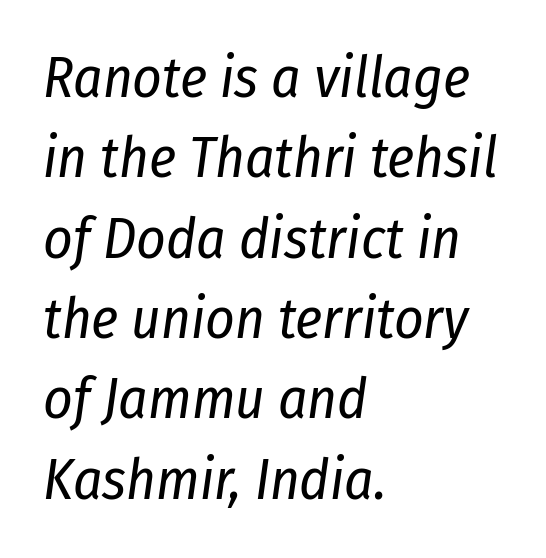
Q: Is the text bold? A: No.
Q: Is the text italic (slanted)? A: Yes, it leans right by about 8 degrees.
Q: Is the text underlined? A: No.
Q: How is the paragraph aligned? A: Left-aligned.
Q: Is the spacing between letters normal or unusually wide? A: Normal.
Q: Is the spacing between lines tight, normal or loose? A: Normal.
Q: Width (condensed, normal, or wide)? A: Condensed.
Q: Stroke contrast? A: Low.
Q: x-height? A: Medium.
Q: Monospaced? A: No.
